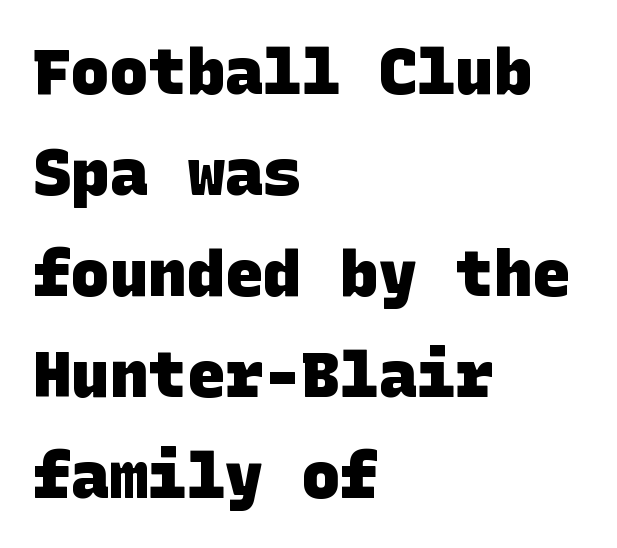
Q: Is the text bold? A: Yes.
Q: Is the typeface a serif or a sans-serif typeface? A: Sans-serif.
Q: Is the text underlined? A: No.
Q: How is the paragraph aligned? A: Left-aligned.
Q: Is the spacing between letters normal or unusually wide? A: Normal.
Q: Is the spacing between lines tight, normal or loose? A: Normal.
Q: Width (condensed, normal, or wide)? A: Normal.
Q: Stroke contrast? A: Low.
Q: x-height? A: Large.
